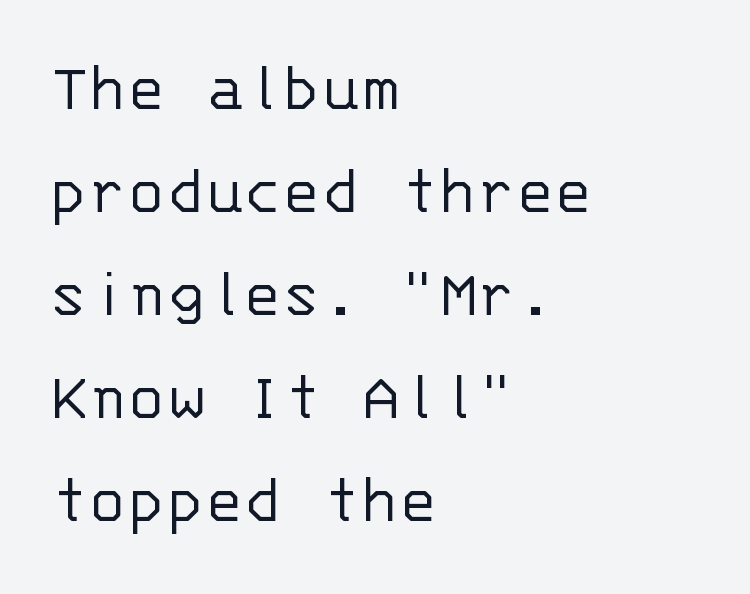
Q: Is the text bold? A: No.
Q: Is the text italic (slanted)? A: No, it is upright.
Q: Is the typeface a serif or a sans-serif typeface? A: Sans-serif.
Q: Is the text underlined? A: No.
Q: How is the paragraph aligned? A: Left-aligned.
Q: Is the spacing between letters normal or unusually wide? A: Normal.
Q: Is the spacing between lines tight, normal or loose? A: Normal.
Q: Width (condensed, normal, or wide)? A: Normal.
Q: Stroke contrast? A: Low.
Q: x-height? A: Large.
Q: Monospaced? A: Yes.
